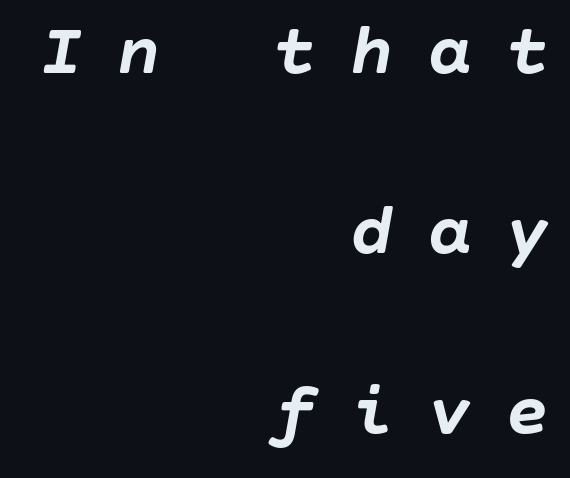
{"italic": "yes", "lean": "right", "slant_degrees": 10, "bold": "yes", "weight": "semibold", "width": "normal", "stroke_contrast": "low", "x_height": "large", "underline": "no", "align": "right", "line_spacing": "loose", "line_spacing_ratio": 2.43, "letter_spacing": "wide", "letter_spacing_em": 0.45, "glyph_px": 74}
